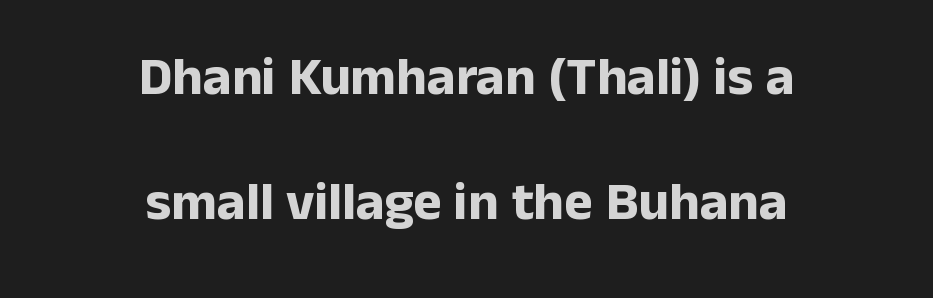
The glyphs in this specimen are sans serif. The compositor balanced each line on the midline. Students, note that the glyphs here touch the page at normal intervals. These lines were composed using upright roman letters. On the weight axis this lands at bold, roughly 700. Each new line begins a long way beneath the previous one.
